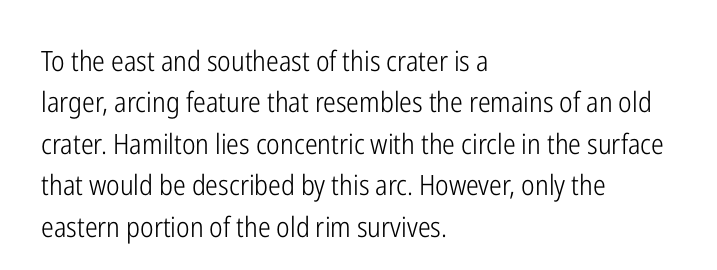
{"serif": "no", "italic": "no", "bold": "no", "weight": "light", "width": "condensed", "stroke_contrast": "low", "x_height": "medium", "monospaced": "no", "underline": "no", "align": "left", "line_spacing": "normal", "line_spacing_ratio": 1.48, "letter_spacing": "normal", "letter_spacing_em": 0.0, "glyph_px": 28}
